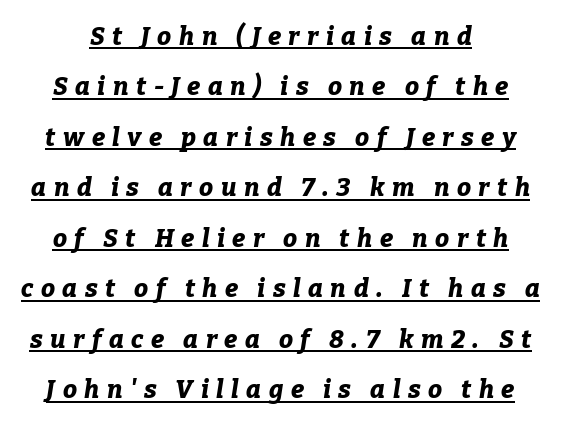
{"italic": "yes", "lean": "right", "slant_degrees": 9, "bold": "yes", "underline": "yes", "line_spacing": "loose", "line_spacing_ratio": 2.02, "letter_spacing": "wide", "letter_spacing_em": 0.3, "glyph_px": 25}
